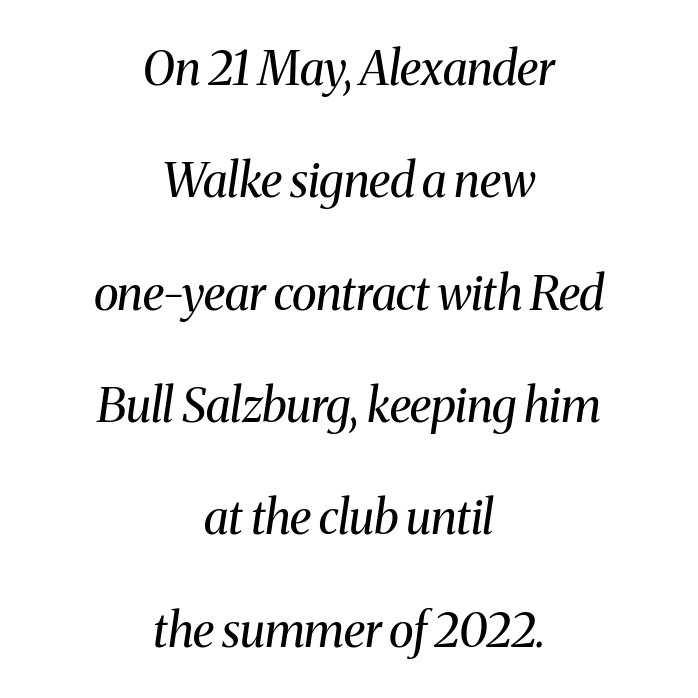
Just letters on the line, the space beneath them empty. Is this a sans? No — the strokes have serifs. The setting favours the middle, as headings and verse often do. Baseline-to-baseline distance is far greater than the letter height. Here the designer chose a conventional face with non-uniform glyph widths.
